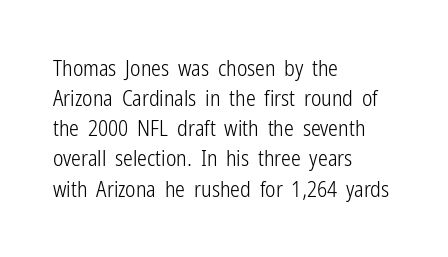
The image shows 22 px text type, upright; set left-aligned, normal line spacing (1.37x), normal letter spacing, not underlined.
